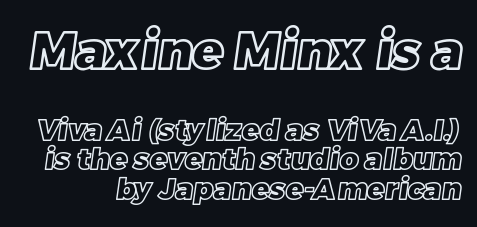
{"width": "normal", "x_height": "large", "monospaced": "no", "underline": "no", "line_spacing": "tight", "line_spacing_ratio": 1.02, "letter_spacing": "normal", "letter_spacing_em": 0.0, "larger_block": "first", "size_ratio": 1.76, "glyph_px": 51}
